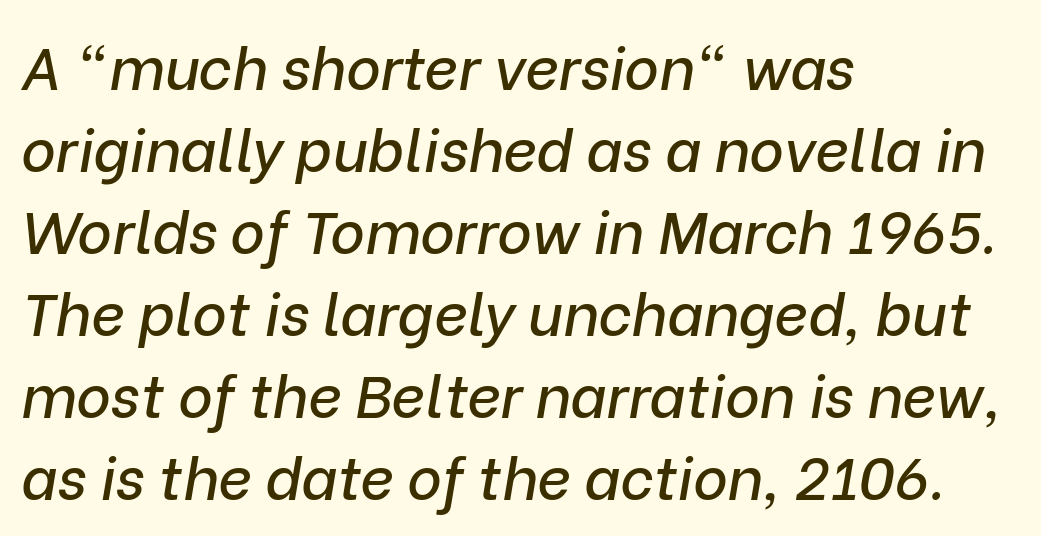
{"italic": "yes", "lean": "right", "slant_degrees": 9, "width": "normal", "stroke_contrast": "low", "x_height": "medium", "monospaced": "no", "underline": "no", "align": "left", "line_spacing": "normal", "line_spacing_ratio": 1.39, "letter_spacing": "normal", "letter_spacing_em": 0.0, "glyph_px": 59}
